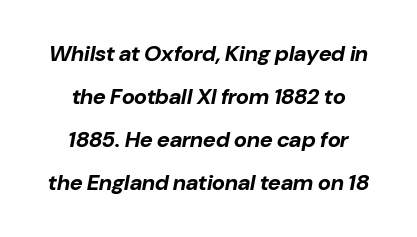
Typesetter's note: full bold, strokes at maximum text heaviness. You could call the tracking neutral — neither tight nor loose. In terms of leading, this rendering errs on the spacious side. The text block is weighted toward neither margin, spreading evenly from the middle.
